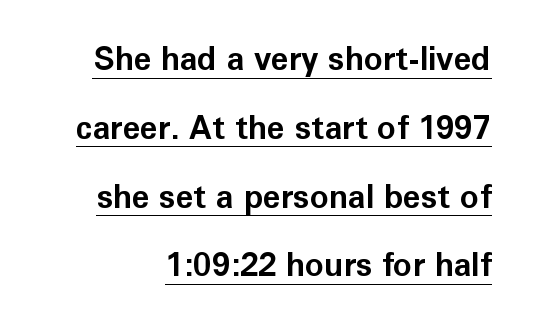
{"serif": "no", "italic": "no", "bold": "yes", "weight": "bold", "width": "normal", "stroke_contrast": "low", "x_height": "medium", "monospaced": "no", "underline": "yes", "line_spacing": "loose", "line_spacing_ratio": 2.15, "letter_spacing": "normal", "letter_spacing_em": 0.0, "glyph_px": 32}
